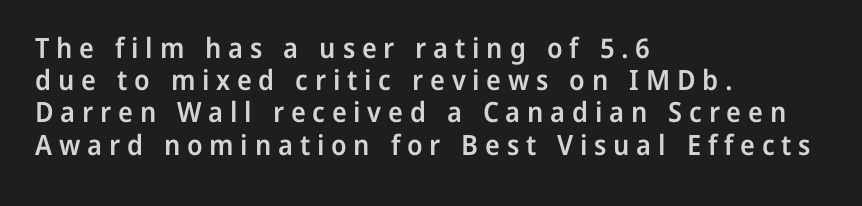
Does the copy run flush right? No — it runs flush left. The font family rendered here belongs to the sans-serif group. Closely set lines give the paragraph a compact silhouette. Decoration check: the copy has no underline. Note the varied advance widths — an 'i' is clearly narrower than an 'm'.
